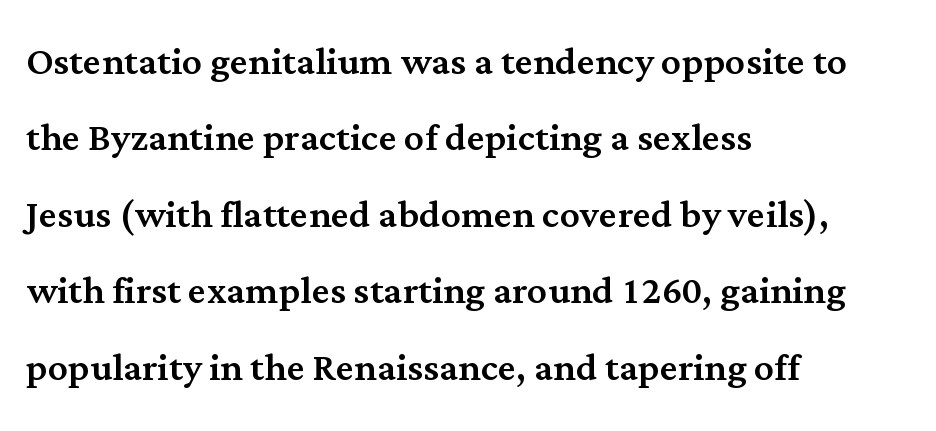
Any mark beneath the type? The region is blank. The paragraph has a hard left edge and a soft right edge. Is there any slant? The stems are plumb. The typeface chosen for these lines features serifs. Rows of type keep a routine distance in the vertical direction. There is no visible air inserted between adjacent glyphs.
